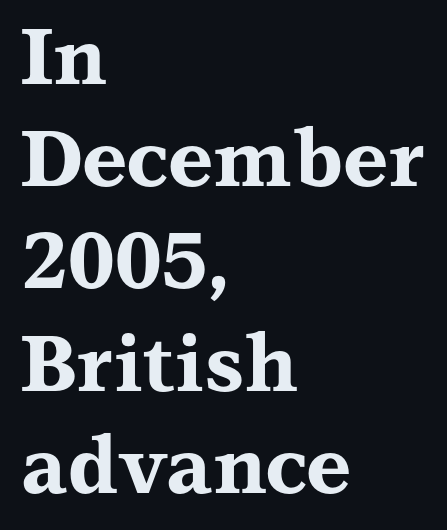
{"serif": "yes", "italic": "no", "bold": "yes", "weight": "bold", "width": "wide", "stroke_contrast": "medium", "x_height": "medium", "monospaced": "no", "underline": "no", "align": "left", "line_spacing": "normal", "line_spacing_ratio": 1.31, "letter_spacing": "normal", "letter_spacing_em": 0.0, "glyph_px": 78}
